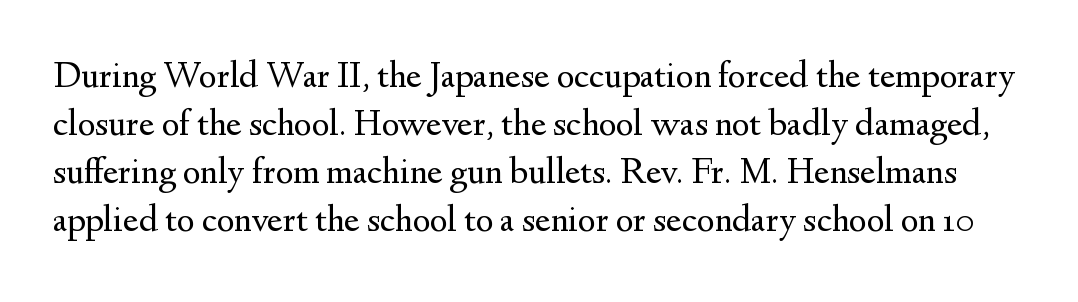
The image shows 38 px regular-weight serif type, upright; set normal line spacing (1.26x), normal letter spacing, not underlined; medium stroke contrast and a small x-height.
